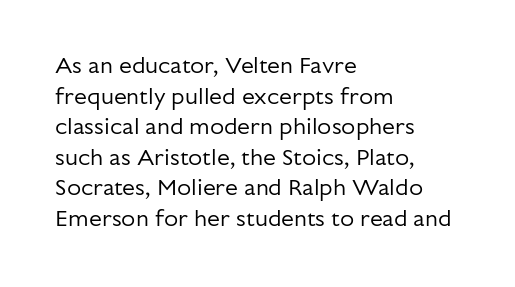
Q: Is the text bold? A: No.
Q: Is the text italic (slanted)? A: No, it is upright.
Q: Is the text underlined? A: No.
Q: How is the paragraph aligned? A: Left-aligned.
Q: Is the spacing between letters normal or unusually wide? A: Normal.
Q: Is the spacing between lines tight, normal or loose? A: Normal.
